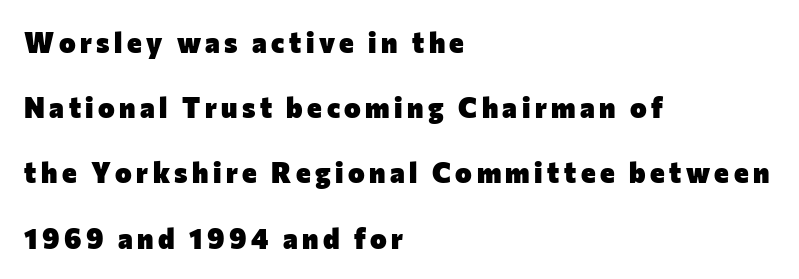
Descender tails drop into unmarked territory. Nothing sits at the stroke ends, so this counts as sans-serif. These lines are set flush left with a ragged right edge. You could not count columns in this text — the font is proportionally spaced.
